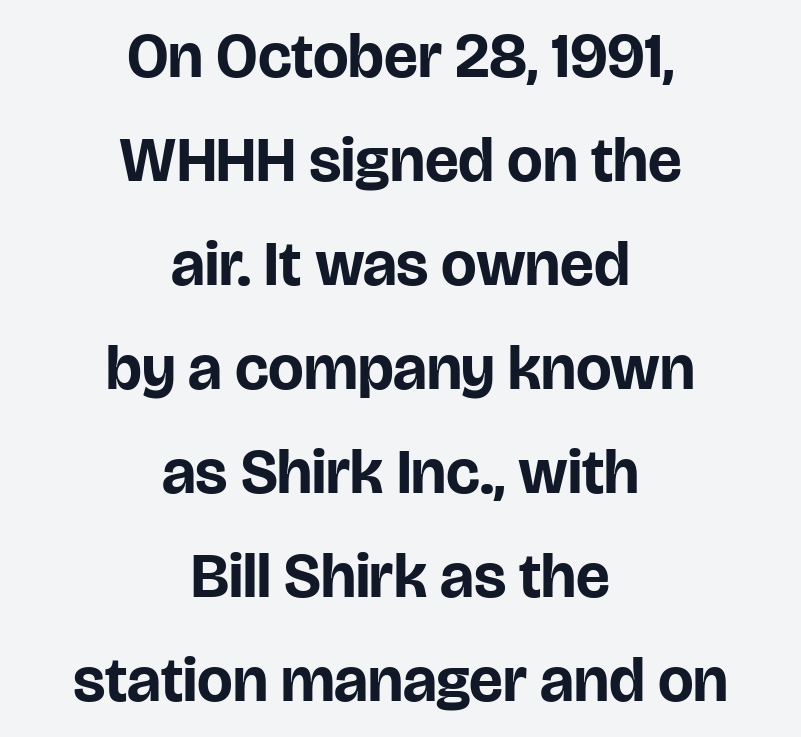
Is there much room between lines? A standard amount, neither cramped nor airy. Stroke terminals: plain, sans-serif. This rendering uses center alignment, leaving both contours irregular but symmetric. Every stem runs plumb, perpendicular to the baseline. You could not count columns in this text — the font is proportionally spaced.
